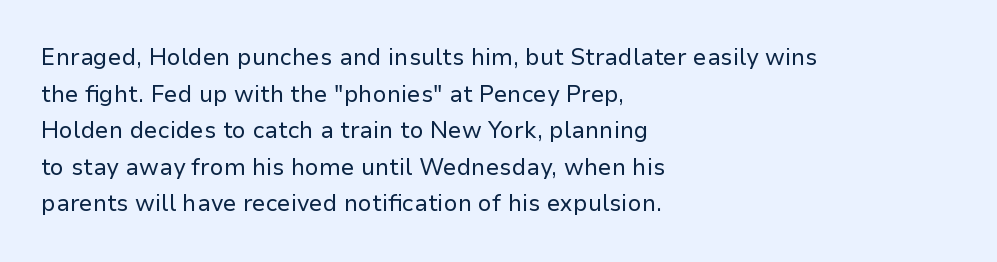
Q: Is the text bold? A: No.
Q: Is the text italic (slanted)? A: No, it is upright.
Q: Is the text underlined? A: No.
Q: How is the paragraph aligned? A: Left-aligned.
Q: Is the spacing between letters normal or unusually wide? A: Normal.
Q: Is the spacing between lines tight, normal or loose? A: Normal.
